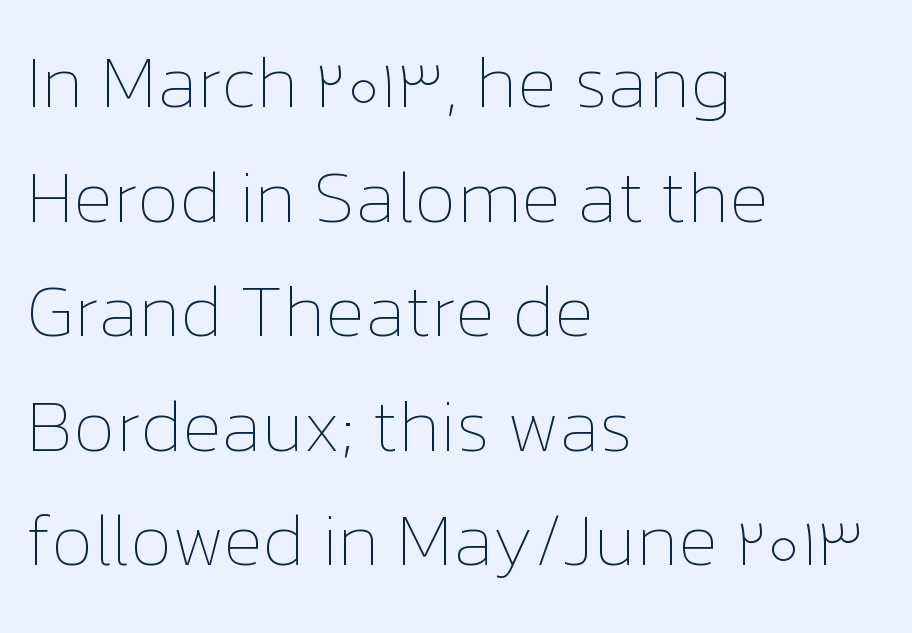
The image shows 73 px thin type, upright; set left-aligned, normal line spacing (1.57x), normal letter spacing, not underlined; low stroke contrast and a medium x-height.
